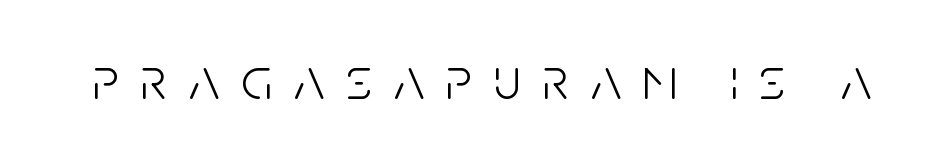
{"serif": "no", "italic": "no", "bold": "no", "weight": "light", "width": "condensed", "stroke_contrast": "low", "x_height": "large", "monospaced": "no", "underline": "no", "letter_spacing": "wide", "letter_spacing_em": 0.36, "glyph_px": 60}
